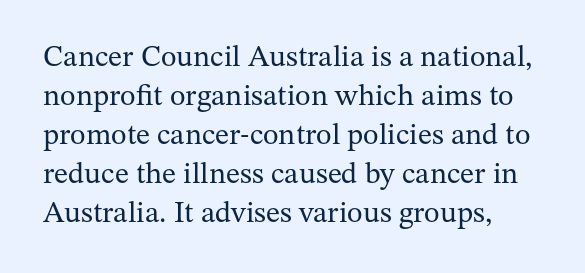
Words float on clear page, feet unadorned. The rendering uses natural spacing where letterforms have individual widths. Note: serifs present on the glyphs. Nobody touched the tracking dial on this one. Style check: upright.
